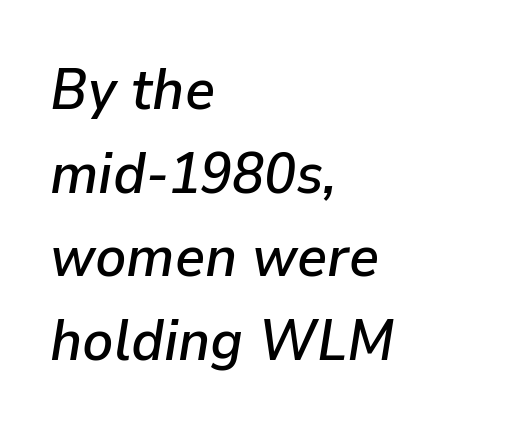
The ragged edge is on the right, which tells us the setting is flush left. Do the characters align in a grid? No, the font is proportional. There is no visible air inserted between adjacent glyphs. There's an unmistakable incline to the writing here.
